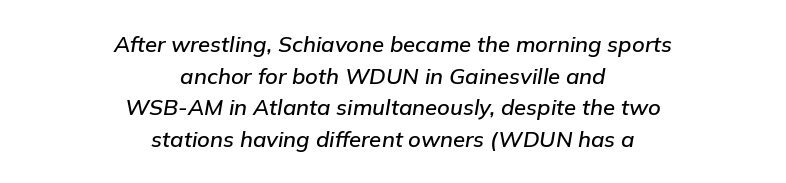
The image shows 22 px text type, italic (leaning right); set centered, normal line spacing (1.44x), normal letter spacing, not underlined.
